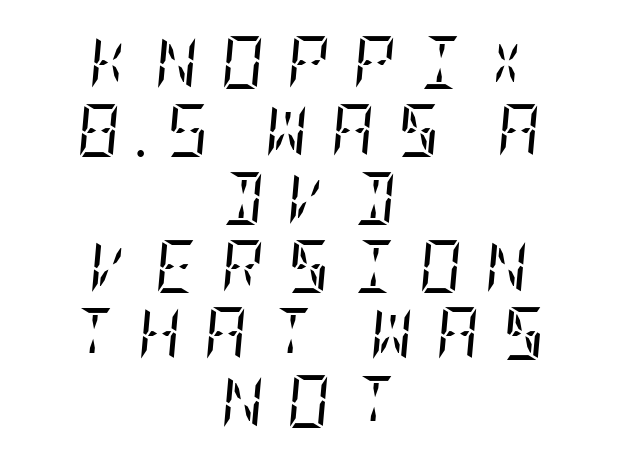
Is the letter spacing exaggerated? Yes — the characters are pushed far apart. The text carries the slant typical of an italic or oblique font. I'd call this a serif setting — the letters wear small feet. Weight: not bold — regular or lighter. The space between consecutive lines is moderate.
